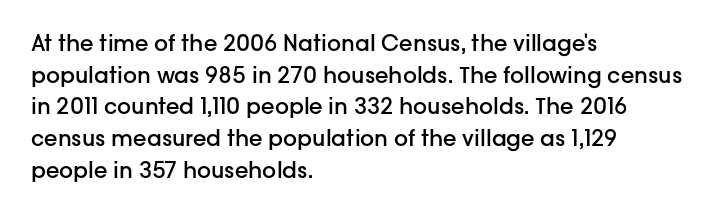
The image shows 22 px text type, upright; set left-aligned, normal line spacing (1.44x), normal letter spacing, not underlined.
